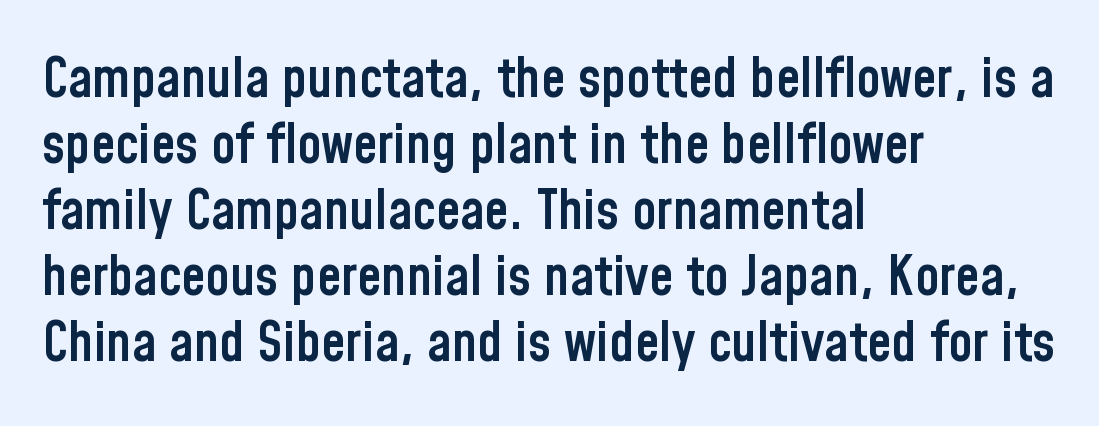
{"serif": "no", "italic": "no", "bold": "semi", "weight": "semibold", "width": "condensed", "stroke_contrast": "low", "x_height": "medium", "monospaced": "no", "underline": "no", "align": "left", "line_spacing_ratio": 1.2, "letter_spacing": "normal", "letter_spacing_em": 0.0, "glyph_px": 55}
